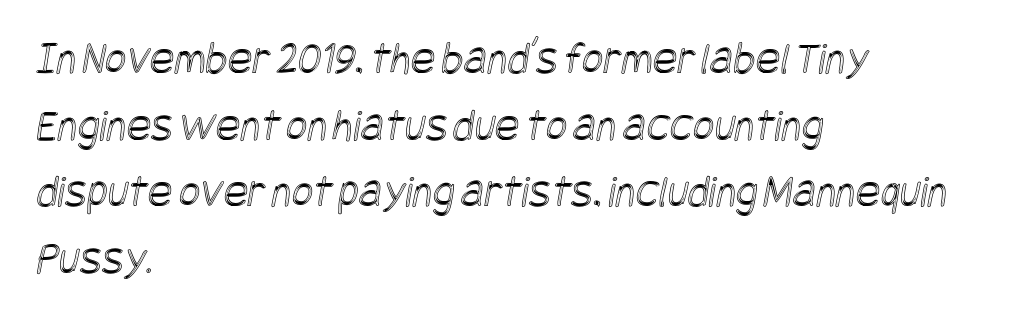
Only glyphs here, with clear space below each row. Normally led — the rows are evenly, conventionally spaced. In CSS terms this would be text-align: left. How are the letters spaced? Ordinarily, with no added tracking.
